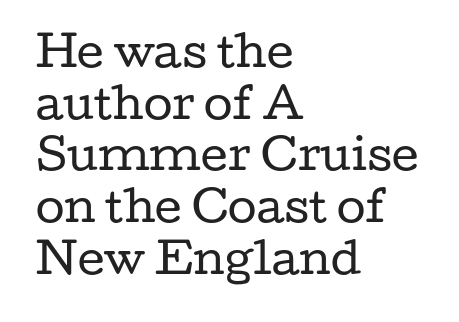
Q: Is the text bold? A: No.
Q: Is the text italic (slanted)? A: No, it is upright.
Q: Is the typeface a serif or a sans-serif typeface? A: Serif.
Q: Is the text underlined? A: No.
Q: How is the paragraph aligned? A: Left-aligned.
Q: Is the spacing between letters normal or unusually wide? A: Normal.
Q: Width (condensed, normal, or wide)? A: Wide.
Q: Stroke contrast? A: Low.
Q: x-height? A: Medium.
Q: Monospaced? A: No.
